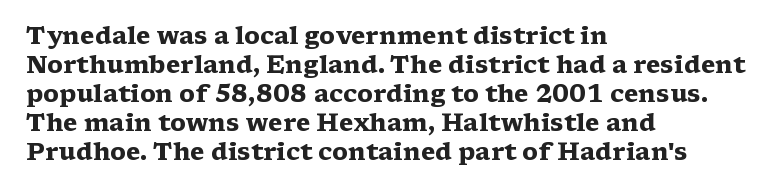
The image shows 24 px bold type, upright; set left-aligned, line spacing 1.21x, normal letter spacing, not underlined.
